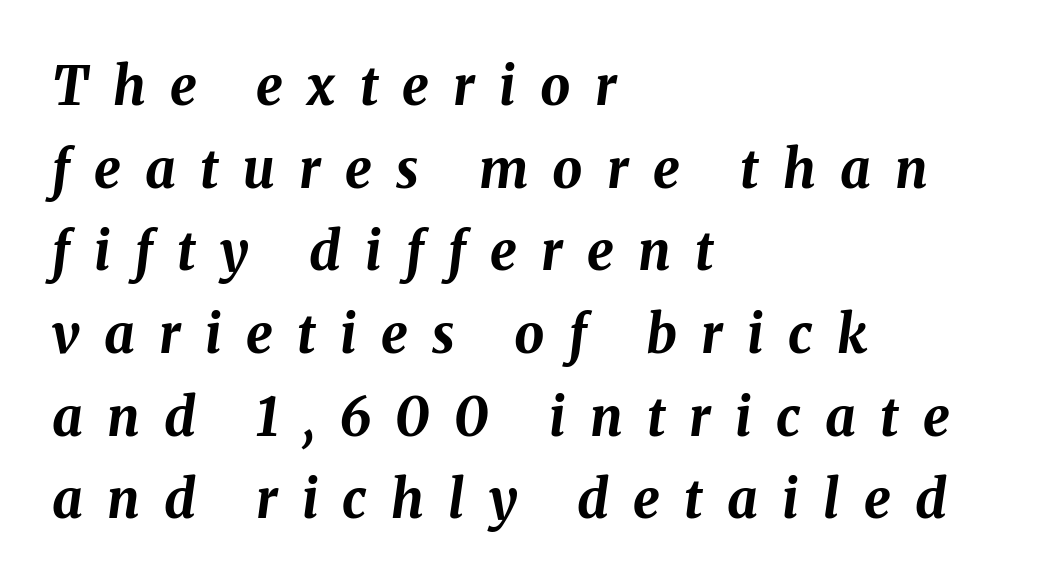
Q: Is the text bold? A: Yes.
Q: Is the text italic (slanted)? A: Yes, it leans right by about 8 degrees.
Q: Is the text underlined? A: No.
Q: How is the paragraph aligned? A: Left-aligned.
Q: Is the spacing between letters normal or unusually wide? A: Unusually wide.
Q: Is the spacing between lines tight, normal or loose? A: Normal.
Q: Width (condensed, normal, or wide)? A: Normal.
Q: Stroke contrast? A: Medium.
Q: x-height? A: Medium.
Q: Monospaced? A: No.
